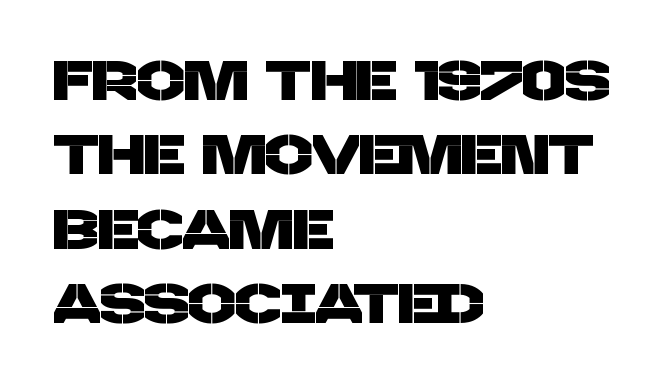
The image shows 56 px sans-serif type; set left-aligned, normal line spacing (1.33x), normal letter spacing, not underlined; low stroke contrast and a large x-height.
